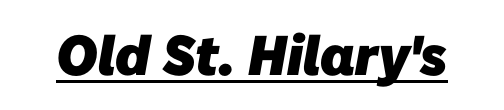
Q: Is the text bold? A: Yes.
Q: Is the typeface a serif or a sans-serif typeface? A: Sans-serif.
Q: Is the text underlined? A: Yes.
Q: Is the spacing between letters normal or unusually wide? A: Normal.
Q: Width (condensed, normal, or wide)? A: Normal.
Q: Stroke contrast? A: Low.
Q: x-height? A: Medium.
Q: Monospaced? A: No.
